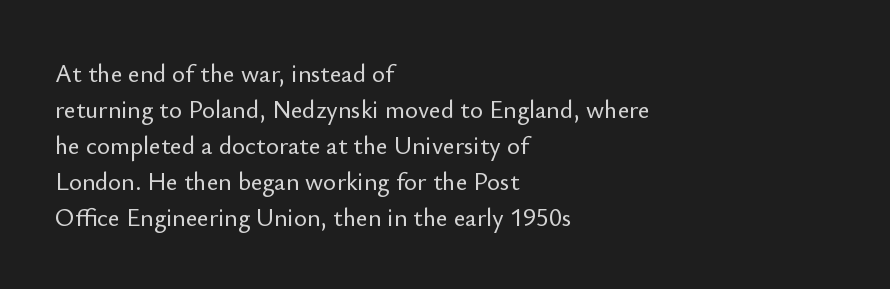
Vertically, the passage feels balanced, rows spaced as you'd expect. Every character sits straight up, as roman type does. A typesetter would call this zero additional tracking. Each line starts at the same left margin while the right side varies. Descenders are the only things crossing below the line.
